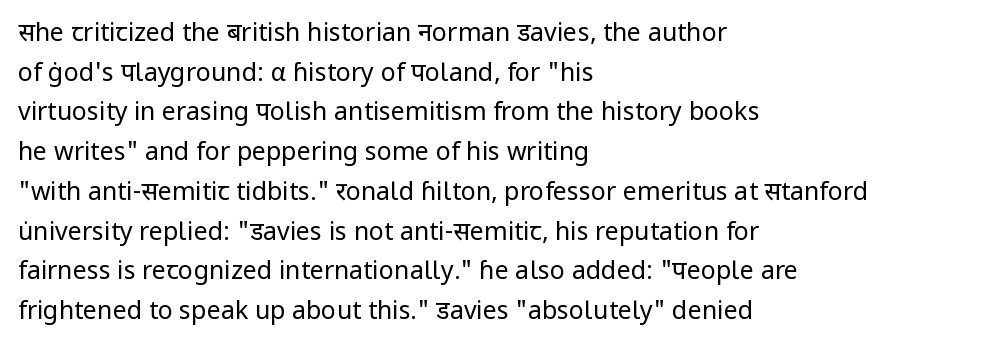
{"italic": "no", "bold": "no", "underline": "no", "align": "left", "line_spacing": "normal", "line_spacing_ratio": 1.59, "letter_spacing": "normal", "letter_spacing_em": 0.0, "glyph_px": 25}
